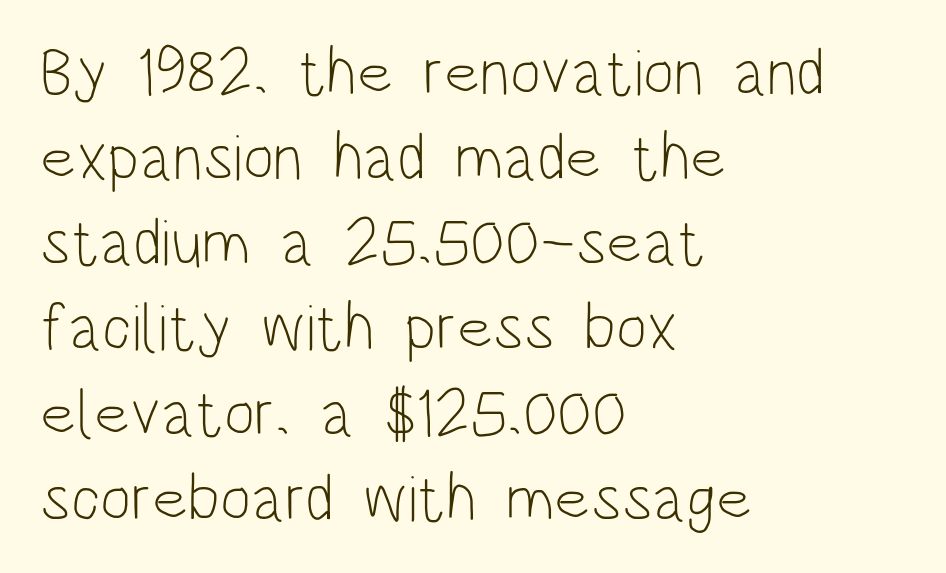
Look at the bottom of the vertical strokes: they stop flat, with no serifs. Stems and bowls with no extra thickness — not bold. Looks like regular typesetting: each glyph gets only the width it needs. Each new line begins a customary step beneath the previous one. No extra tracking has been applied to these lines. Every character sits straight up, as roman type does.
